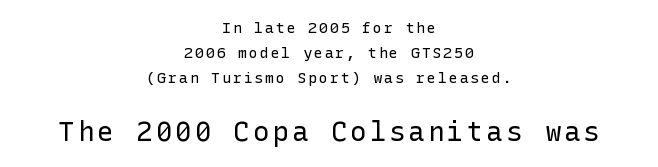
Unlike italic type, these characters show no tilt at all. Stroke mass is kept to a normal reading level or below. Unmarked baselines from the first word to the last. A centered setting, common on invitations and titles, is used for this passage.
